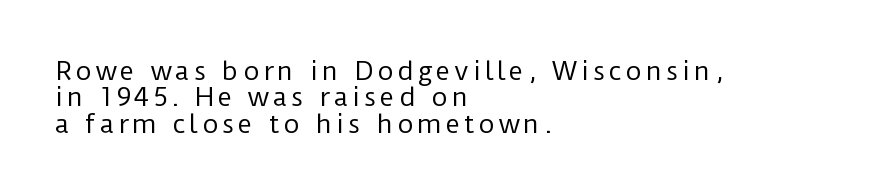
The image shows 25 px text type, upright; set left-aligned, tight line spacing (1.06x), not underlined.
